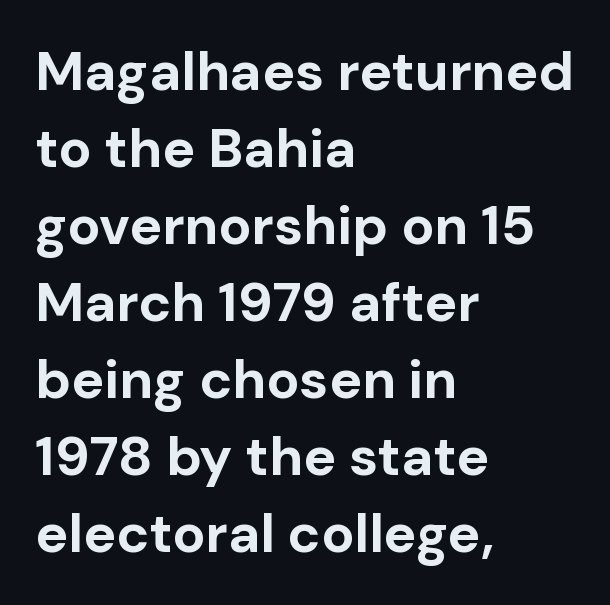
Each new line begins a customary step beneath the previous one. The sample has been set heavy, in full bold. A roman cut, with each character standing at attention. What kind of face is this? One without serifs — a sans.
